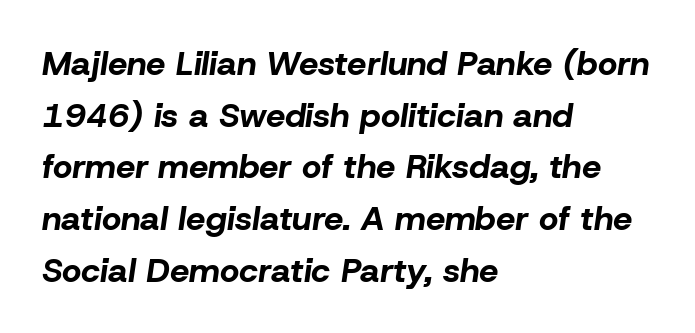
Q: Is the text bold? A: Yes.
Q: Is the text italic (slanted)? A: Yes, it leans right by about 8 degrees.
Q: Is the text underlined? A: No.
Q: How is the paragraph aligned? A: Left-aligned.
Q: Is the spacing between letters normal or unusually wide? A: Normal.
Q: Is the spacing between lines tight, normal or loose? A: Normal.
Q: Width (condensed, normal, or wide)? A: Normal.
Q: Stroke contrast? A: Low.
Q: x-height? A: Medium.
Q: Monospaced? A: No.
